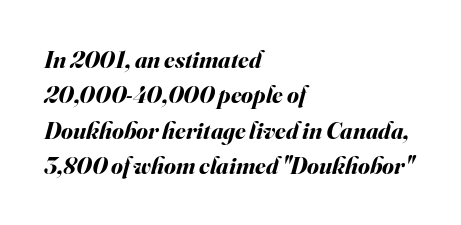
The image shows 24 px bold type, italic (leaning right); set left-aligned, normal line spacing (1.47x), normal letter spacing, not underlined.
